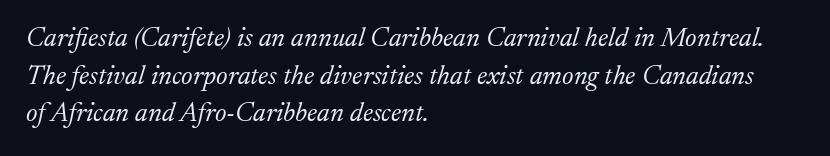
{"italic": "yes", "lean": "right", "slant_degrees": 17, "bold": "no", "underline": "no", "align": "left", "line_spacing": "normal", "line_spacing_ratio": 1.39, "letter_spacing": "normal", "letter_spacing_em": 0.0, "glyph_px": 27}
